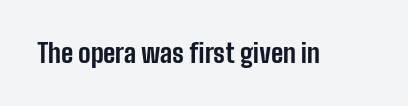
Q: Is the text bold? A: Yes.
Q: Is the text italic (slanted)? A: No, it is upright.
Q: Is the text underlined? A: No.
Q: Is the spacing between letters normal or unusually wide? A: Normal.
